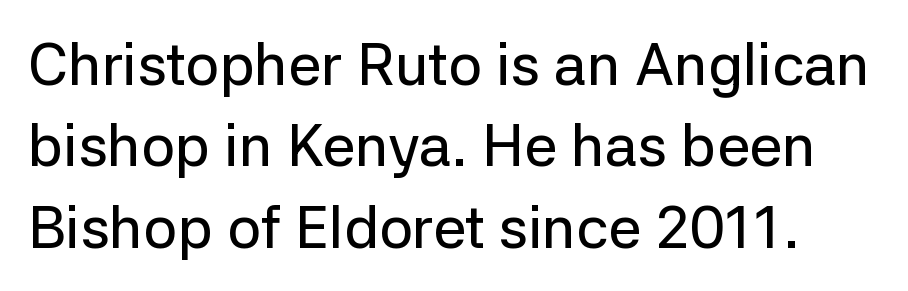
{"serif": "no", "italic": "no", "width": "normal", "stroke_contrast": "low", "x_height": "medium", "monospaced": "no", "underline": "no", "line_spacing": "normal", "line_spacing_ratio": 1.38, "letter_spacing": "normal", "letter_spacing_em": 0.0, "glyph_px": 59}
